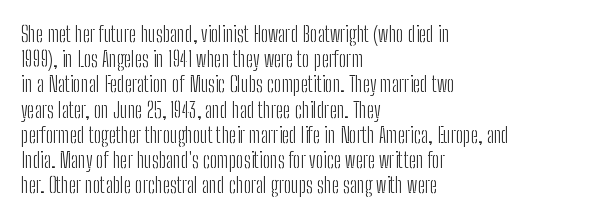
Q: Is the text bold? A: No.
Q: Is the text italic (slanted)? A: No, it is upright.
Q: Is the text underlined? A: No.
Q: How is the paragraph aligned? A: Left-aligned.
Q: Is the spacing between letters normal or unusually wide? A: Normal.
